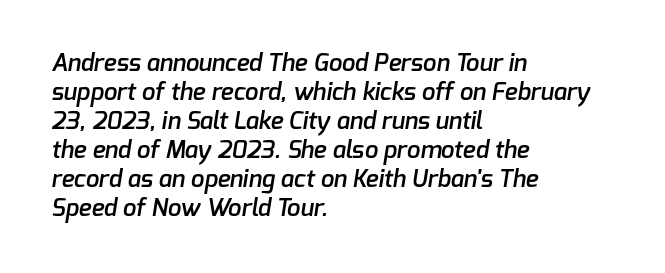
The image shows 24 px text type; set left-aligned, line spacing 1.21x, normal letter spacing, not underlined.
